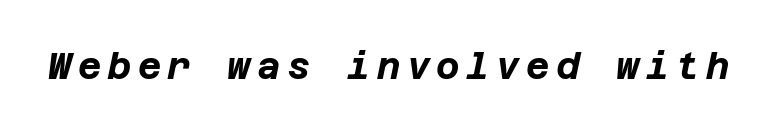
The image shows 36 px bold type, italic (leaning right); set not underlined; low stroke contrast and a large x-height.
